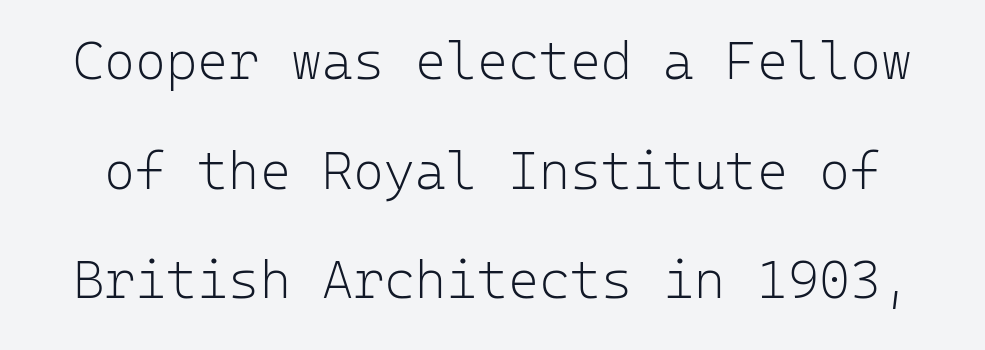
{"serif": "no", "italic": "no", "bold": "no", "weight": "light", "width": "normal", "stroke_contrast": "low", "x_height": "medium", "monospaced": "yes", "underline": "no", "line_spacing": "loose", "line_spacing_ratio": 2.07, "letter_spacing": "normal", "letter_spacing_em": 0.0, "glyph_px": 53}
